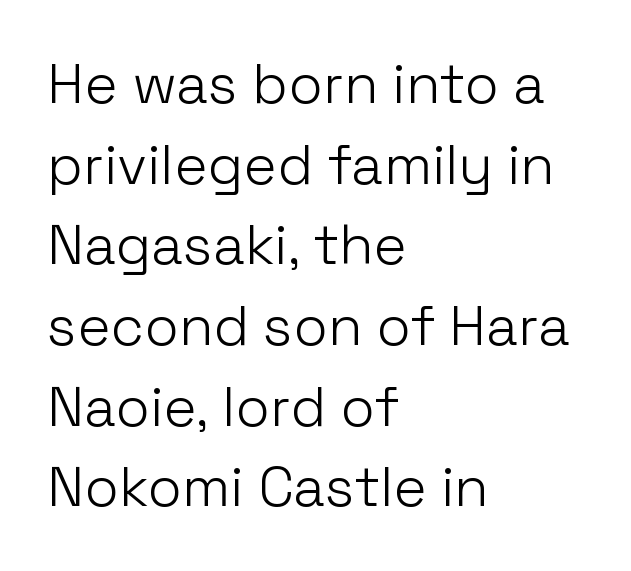
The image shows 56 px light sans-serif type, upright; set left-aligned, normal line spacing (1.44x), normal letter spacing, not underlined; low stroke contrast and a medium x-height.
